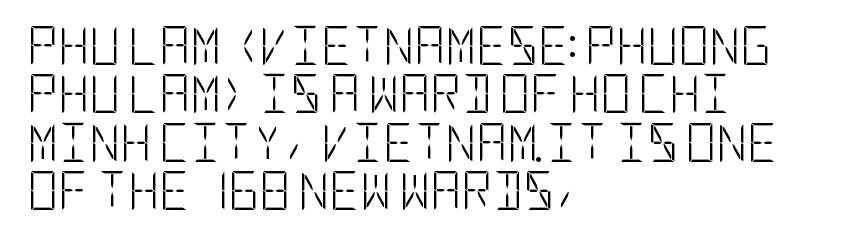
{"serif": "no", "italic": "no", "bold": "no", "weight": "light", "width": "condensed", "stroke_contrast": "low", "x_height": "large", "underline": "no", "align": "left", "line_spacing": "normal", "line_spacing_ratio": 1.27, "letter_spacing": "normal", "letter_spacing_em": 0.0, "glyph_px": 38}
